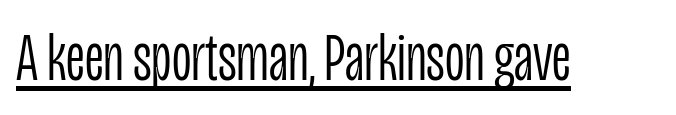
{"serif": "no", "italic": "no", "bold": "no", "weight": "light", "width": "condensed", "stroke_contrast": "low", "x_height": "large", "monospaced": "no", "underline": "yes", "letter_spacing": "normal", "letter_spacing_em": 0.0, "glyph_px": 68}
